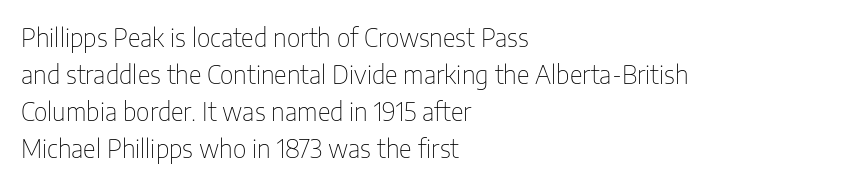
Q: Is the text bold? A: No.
Q: Is the text italic (slanted)? A: No, it is upright.
Q: Is the text underlined? A: No.
Q: How is the paragraph aligned? A: Left-aligned.
Q: Is the spacing between letters normal or unusually wide? A: Normal.
Q: Is the spacing between lines tight, normal or loose? A: Normal.
